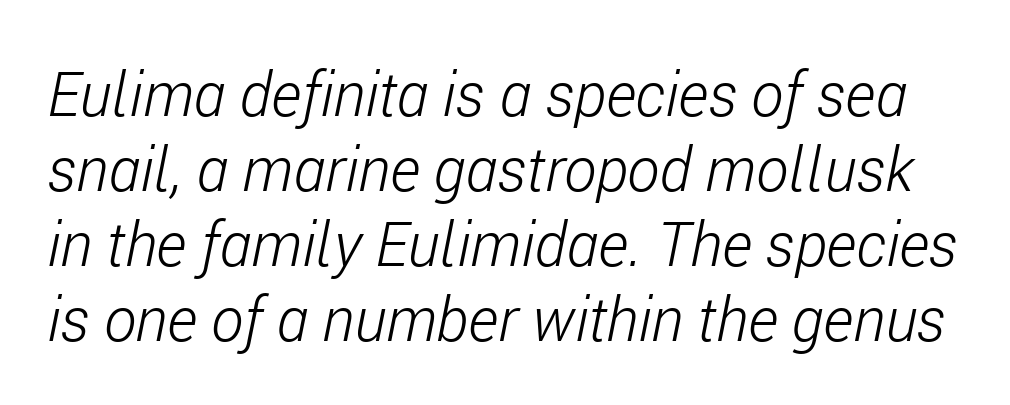
Q: Is the text bold? A: No.
Q: Is the text italic (slanted)? A: Yes, it leans right by about 11 degrees.
Q: Is the text underlined? A: No.
Q: Is the spacing between letters normal or unusually wide? A: Normal.
Q: Width (condensed, normal, or wide)? A: Condensed.
Q: Stroke contrast? A: Low.
Q: x-height? A: Medium.
Q: Monospaced? A: No.
